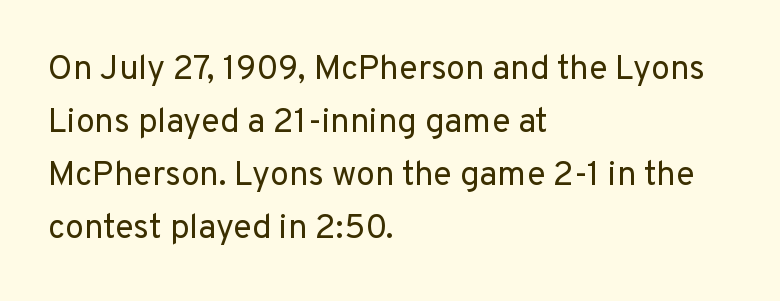
The image shows 34 px regular-weight sans-serif type, upright; set left-aligned, normal line spacing (1.56x), normal letter spacing, not underlined; low stroke contrast and a medium x-height.
